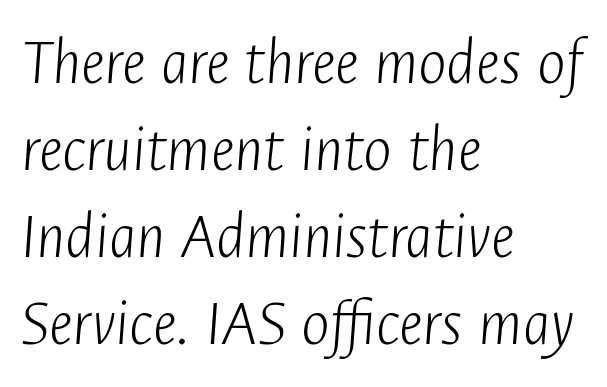
Each stroke keeps to a modest, everyday thickness or less. The rag falls on the right side of this text block. Evenly set lines give the paragraph a standard silhouette. What stands out about the letter spacing? Nothing — it is the standard amount. Clear beneath every line of the passage. Posture: slanted.
